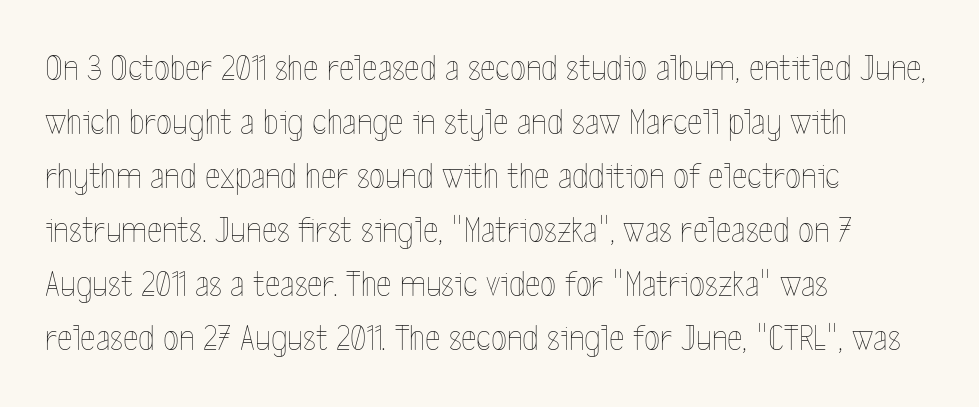
{"italic": "no", "bold": "no", "weight": "thin", "width": "condensed", "x_height": "medium", "monospaced": "no", "underline": "no", "align": "left", "line_spacing": "normal", "line_spacing_ratio": 1.46, "letter_spacing": "normal", "letter_spacing_em": 0.0, "glyph_px": 37}
